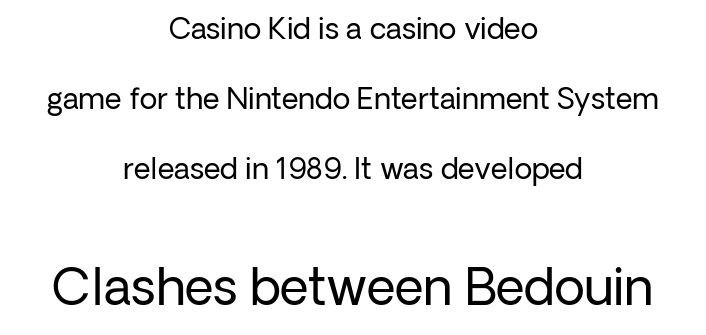
{"serif": "no", "italic": "no", "bold": "no", "weight": "regular", "width": "normal", "stroke_contrast": "low", "x_height": "medium", "monospaced": "no", "underline": "no", "align": "center", "line_spacing": "loose", "line_spacing_ratio": 2.41, "letter_spacing": "normal", "letter_spacing_em": 0.0, "larger_block": "second", "size_ratio": 1.72, "glyph_px": 50}
